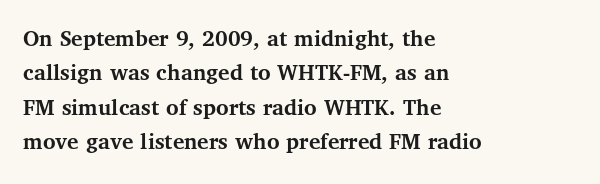
The passage shown is emphatically bold. The space directly below the letters is spotless. Italic? Not at all — the glyphs are vertical. The block of text has a typical density, with ordinary space between rows.
